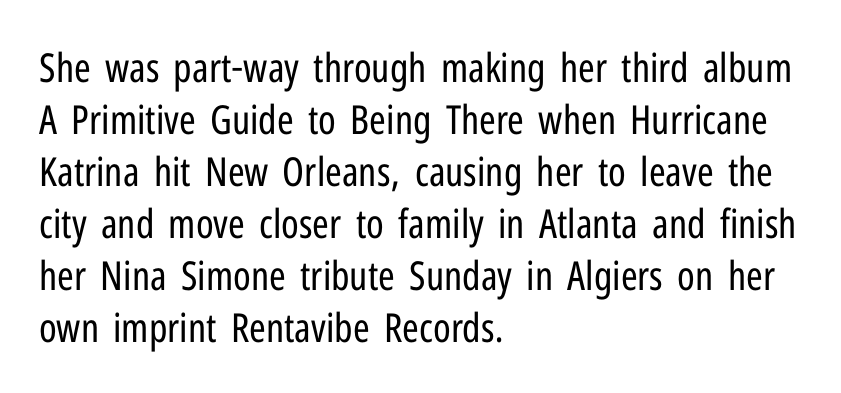
The image shows 40 px regular-weight, condensed sans-serif type, upright; set left-aligned, normal line spacing (1.3x), normal letter spacing, not underlined; low stroke contrast and a medium x-height.
